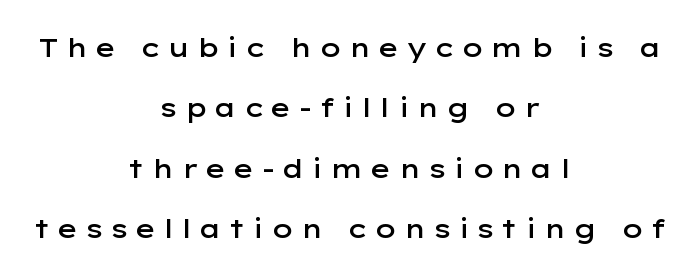
{"italic": "no", "bold": "semi", "underline": "no", "align": "center", "line_spacing": "loose", "line_spacing_ratio": 2.32, "letter_spacing": "wide", "letter_spacing_em": 0.24, "glyph_px": 26}
